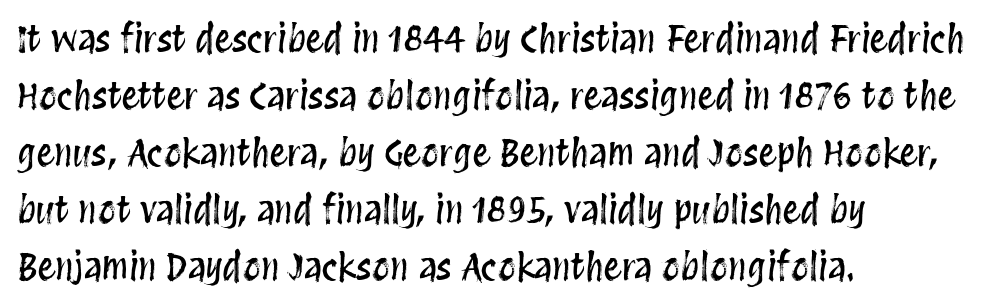
You could not count columns in this text — the font is proportionally spaced. Layout note: lines flush left. If you drew a line through each stem, it would be perfectly vertical. Words appear dense and cohesive because spacing is normal. This sample keeps an unexceptional amount of space between lines.
